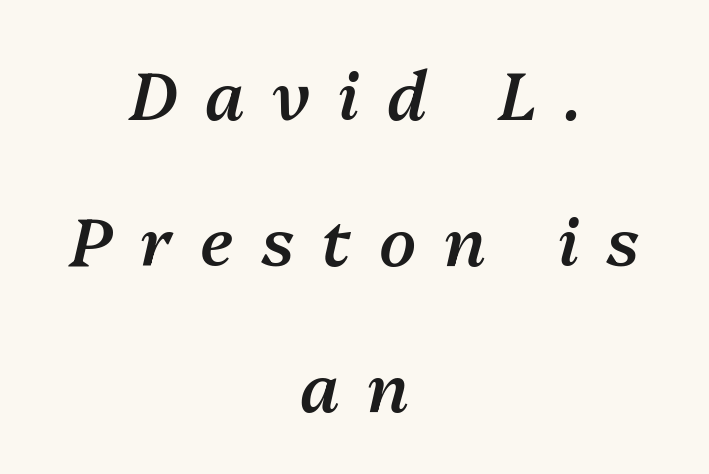
The image shows 67 px semibold type, italic (leaning right); set centered, loose line spacing (2.18x), unusually wide letter spacing (+0.42 em), not underlined; medium stroke contrast and a medium x-height.
